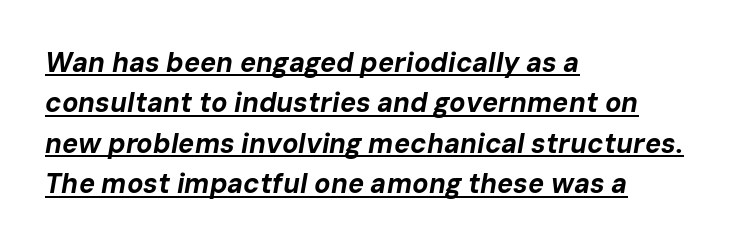
{"italic": "yes", "lean": "right", "slant_degrees": 10, "bold": "yes", "underline": "yes", "align": "left", "line_spacing": "normal", "line_spacing_ratio": 1.5, "letter_spacing": "normal", "letter_spacing_em": 0.0, "glyph_px": 27}
